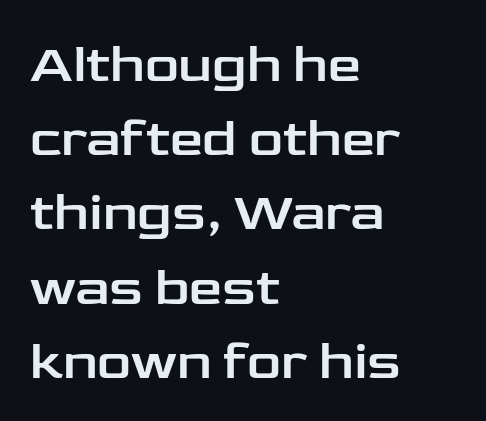
How would I describe the line gaps? Plain and ordinary. Bare-footed words on every line. The font's upright variant was chosen for this text. Nothing unusual about the tracking: characters are spaced as the font intends. Spacing verdict: proportional, widths tailored to each character.
